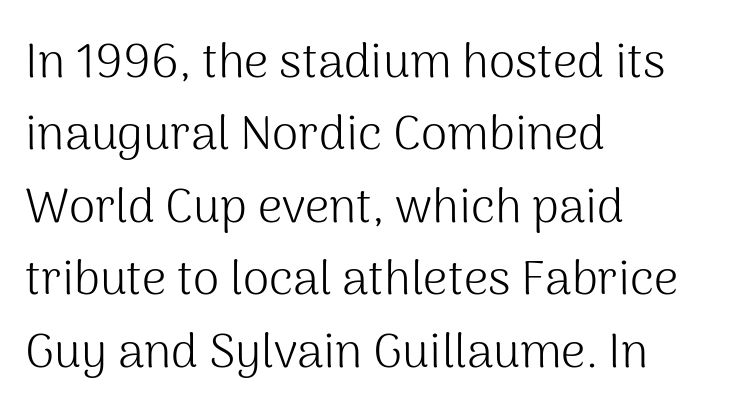
{"serif": "no", "italic": "no", "bold": "no", "weight": "light", "width": "normal", "stroke_contrast": "medium", "x_height": "medium", "monospaced": "no", "underline": "no", "align": "left", "line_spacing": "normal", "line_spacing_ratio": 1.51, "letter_spacing": "normal", "letter_spacing_em": 0.0, "glyph_px": 48}
